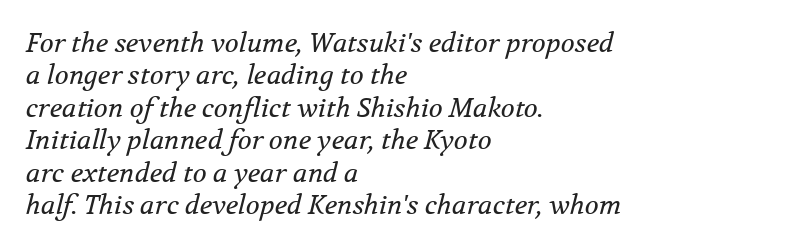
Q: Is the text bold? A: No.
Q: Is the text italic (slanted)? A: Yes, it leans right by about 12 degrees.
Q: Is the text underlined? A: No.
Q: How is the paragraph aligned? A: Left-aligned.
Q: Is the spacing between letters normal or unusually wide? A: Normal.
Q: Is the spacing between lines tight, normal or loose? A: Normal.
